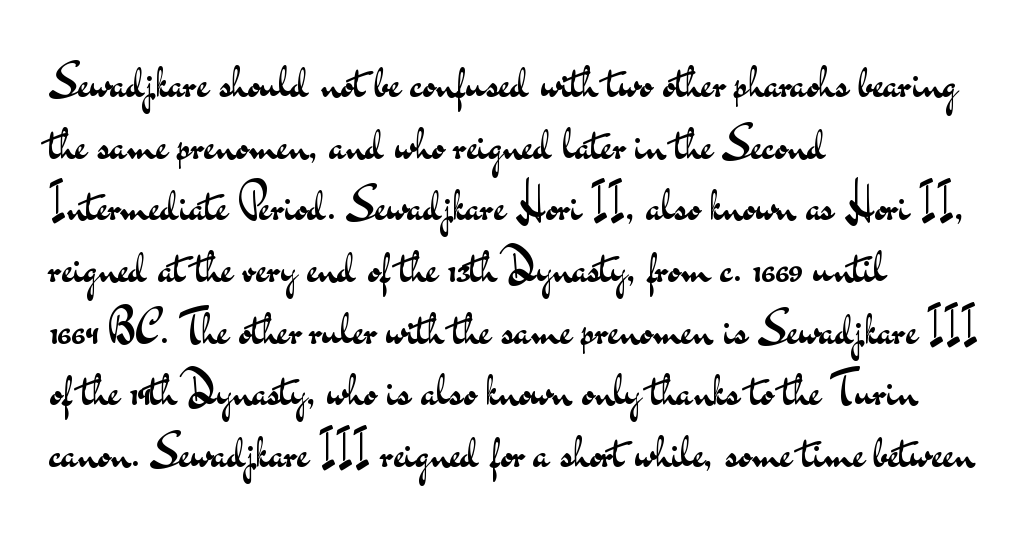
{"serif": "no", "bold": "no", "weight": "regular", "width": "wide", "stroke_contrast": "medium", "x_height": "small", "monospaced": "no", "underline": "no", "align": "left", "line_spacing": "normal", "line_spacing_ratio": 1.37, "letter_spacing": "normal", "letter_spacing_em": 0.0, "glyph_px": 45}
